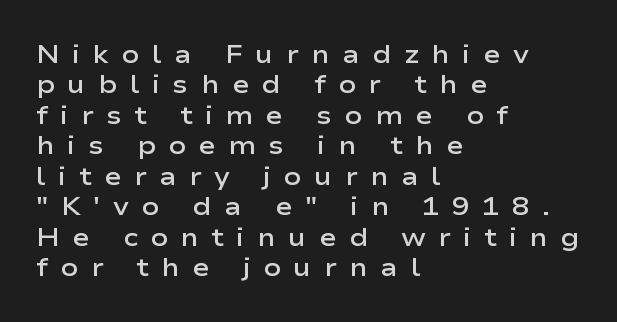
The letters are spread apart with noticeably loose tracking. The specimen omits any rule beneath the text block's lines. Compared with an ordinary text face, these strokes are moderately heavier — a semibold. This sample uses an upright cut, with every glyph sitting square on the baseline. The compositor pushed each line to the left boundary.
